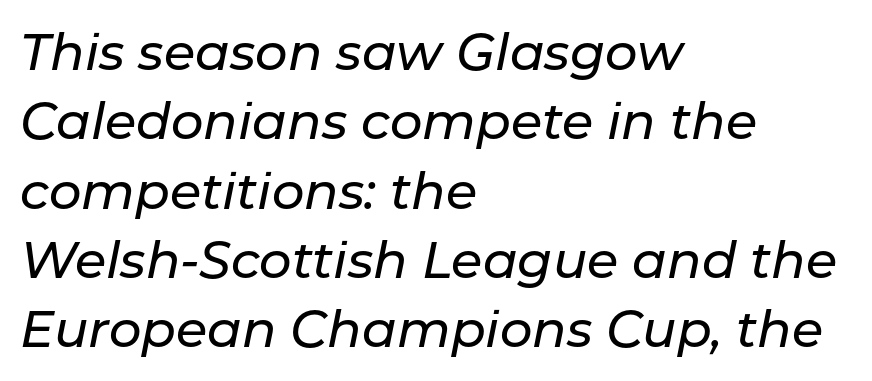
Looks like regular typesetting: each glyph gets only the width it needs. Every row of glyphs begins at an identical x-position on the left. Does the lettering tilt? It does — this is italic. Has an underline been added? It has not. Students, note that the glyphs here touch the page at normal intervals.
